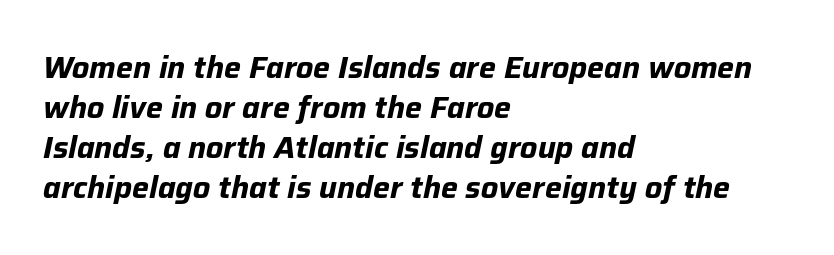
Line beginnings align vertically; line endings do not. The glyphs look as if they've been sheared to an angle. The words here are not underlined. Students, observe: this is what conventionally led text looks like. How heavy is the stroke? Heavy — this is a bold. Nobody touched the tracking dial on this one.
